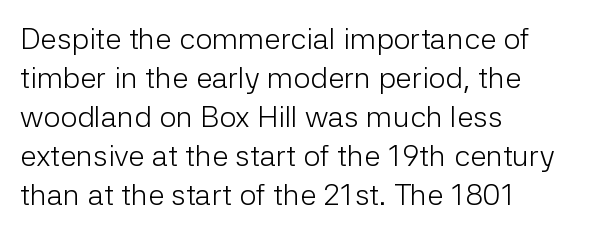
Casual observation: everything's shoved over to the left. The strip under each line holds only bare page. The rendering uses natural spacing where letterforms have individual widths. The line texture is even and compact thanks to regular tracking. Summary of vertical rhythm: regular, with standard interline spacing.
